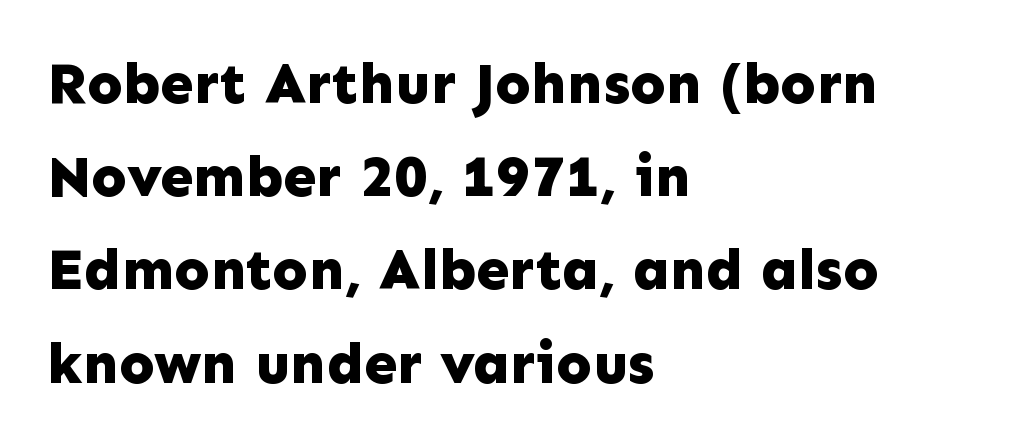
{"serif": "no", "italic": "no", "bold": "yes", "weight": "bold", "width": "normal", "stroke_contrast": "low", "x_height": "medium", "monospaced": "no", "underline": "no", "align": "left", "line_spacing": "normal", "line_spacing_ratio": 1.58, "letter_spacing": "normal", "letter_spacing_em": 0.0, "glyph_px": 59}
